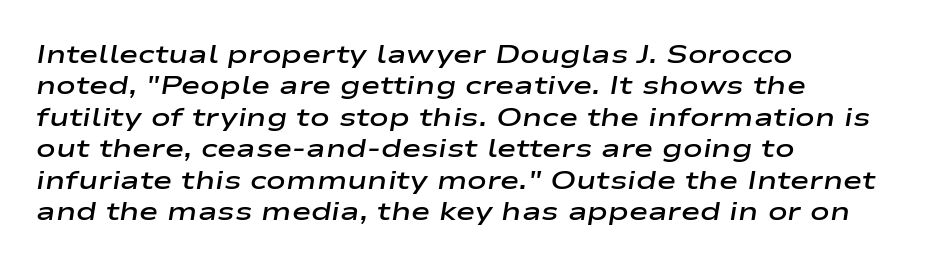
{"italic": "yes", "lean": "right", "slant_degrees": 9, "bold": "semi", "underline": "no", "align": "left", "line_spacing_ratio": 1.21, "letter_spacing": "normal", "letter_spacing_em": 0.0, "glyph_px": 26}
